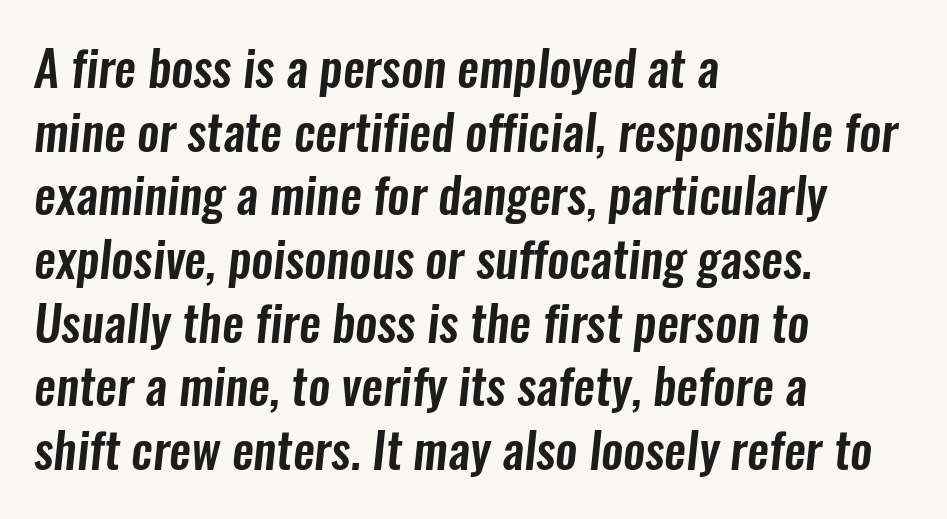
This rendering employs a face without finishing strokes, i.e., a sans-serif. The zone under the glyphs is completely vacant. No extra tracking has been applied to these lines. Teacher's note: observe the even left margin — that is flush-left alignment.
